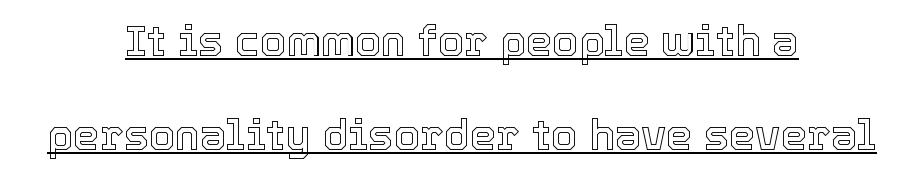
{"italic": "no", "width": "normal", "x_height": "medium", "monospaced": "no", "underline": "yes", "align": "center", "line_spacing": "loose", "line_spacing_ratio": 2.24, "letter_spacing": "normal", "letter_spacing_em": 0.0, "glyph_px": 42}
